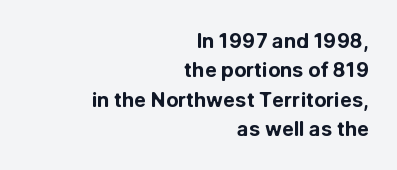
{"italic": "no", "bold": "yes", "underline": "no", "align": "right", "line_spacing": "normal", "line_spacing_ratio": 1.47, "letter_spacing": "normal", "letter_spacing_em": 0.0, "glyph_px": 20}
